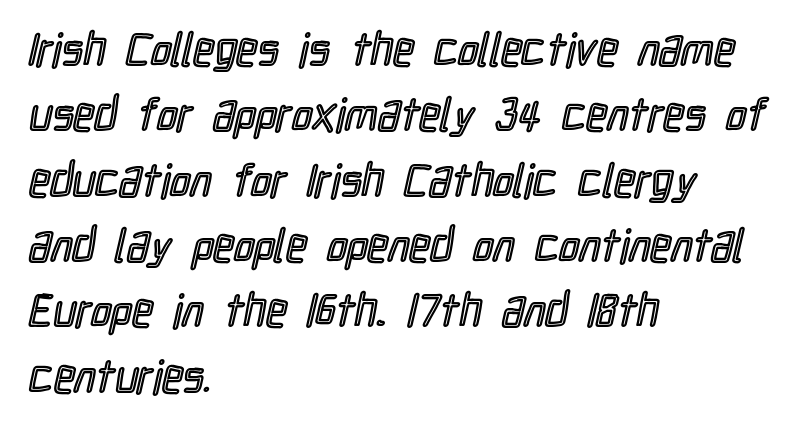
The image shows 46 px condensed type; set left-aligned, normal line spacing (1.42x), normal letter spacing, not underlined; a medium x-height.
